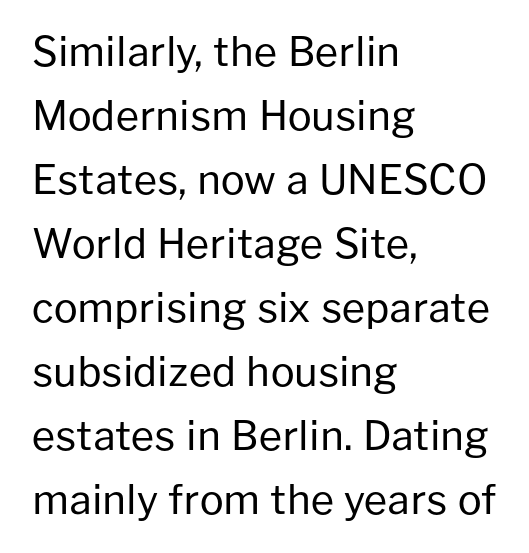
The image shows 40 px regular-weight sans-serif type, upright; set left-aligned, normal line spacing (1.6x), normal letter spacing, not underlined; low stroke contrast and a medium x-height.
